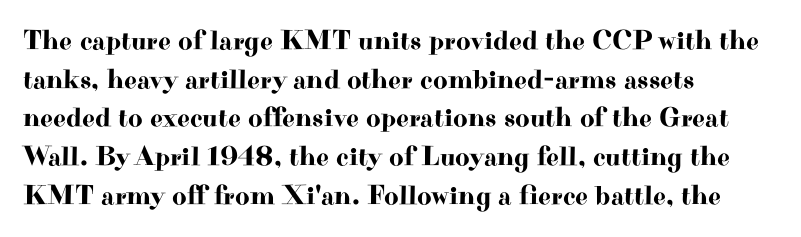
Q: Is the text italic (slanted)? A: No, it is upright.
Q: Is the typeface a serif or a sans-serif typeface? A: Serif.
Q: Is the text underlined? A: No.
Q: How is the paragraph aligned? A: Left-aligned.
Q: Is the spacing between letters normal or unusually wide? A: Normal.
Q: Is the spacing between lines tight, normal or loose? A: Normal.
Q: Width (condensed, normal, or wide)? A: Wide.
Q: Stroke contrast? A: High.
Q: x-height? A: Small.
Q: Monospaced? A: No.
